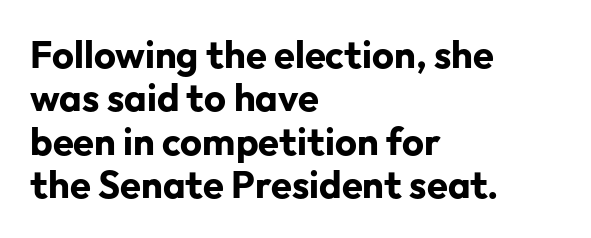
Glyph-to-glyph distance matches everyday printed text. One glance says dense: line gaps are narrower than usual. Compared with a centered layout, this one pins lines to the left instead. Designer's note — italics off, roman on.
